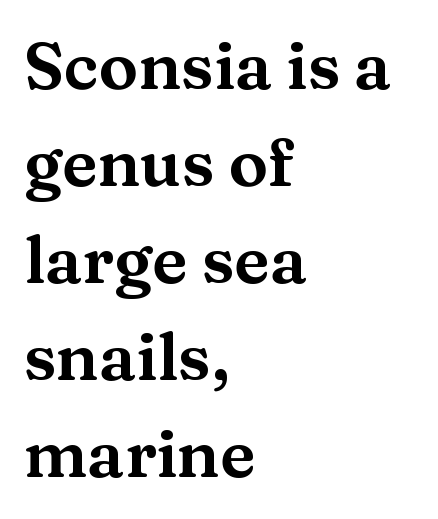
The image shows 66 px wide serif type, upright; set left-aligned, normal line spacing (1.47x), normal letter spacing, not underlined; medium stroke contrast and a medium x-height.
